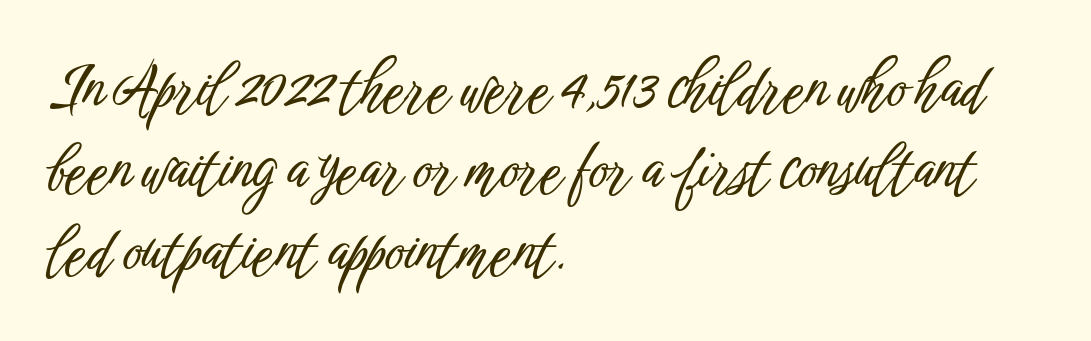
Q: Is the text italic (slanted)? A: Yes.
Q: Is the typeface a serif or a sans-serif typeface? A: Sans-serif.
Q: Is the text underlined? A: No.
Q: How is the paragraph aligned? A: Left-aligned.
Q: Is the spacing between letters normal or unusually wide? A: Normal.
Q: Is the spacing between lines tight, normal or loose? A: Normal.
Q: Width (condensed, normal, or wide)? A: Condensed.
Q: Stroke contrast? A: Low.
Q: x-height? A: Medium.
Q: Monospaced? A: No.
